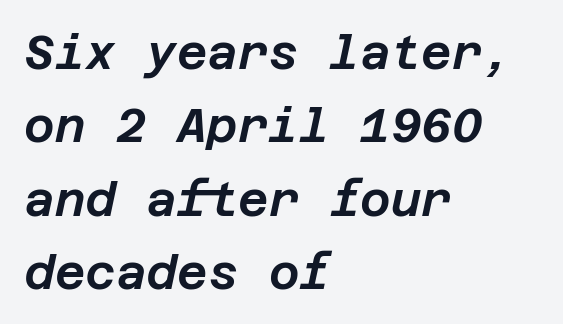
The image shows 47 px text type, italic (leaning right); set left-aligned, normal line spacing (1.56x), normal letter spacing, not underlined; low stroke contrast and a large x-height.
